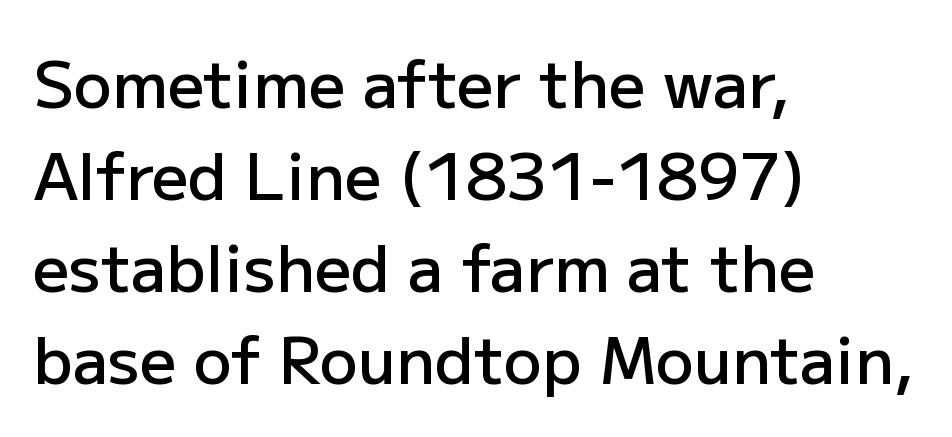
{"serif": "no", "italic": "no", "bold": "semi", "weight": "semibold", "width": "normal", "stroke_contrast": "low", "x_height": "medium", "monospaced": "no", "underline": "no", "align": "left", "line_spacing": "normal", "line_spacing_ratio": 1.44, "letter_spacing": "normal", "letter_spacing_em": 0.0, "glyph_px": 64}
